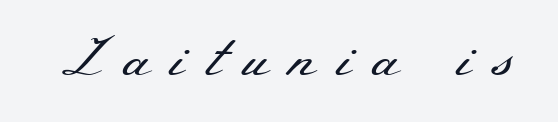
Q: Is the text bold? A: No.
Q: Is the text italic (slanted)? A: Yes.
Q: Is the typeface a serif or a sans-serif typeface? A: Serif.
Q: Is the text underlined? A: No.
Q: Is the spacing between letters normal or unusually wide? A: Unusually wide.
Q: Width (condensed, normal, or wide)? A: Wide.
Q: Stroke contrast? A: Medium.
Q: x-height? A: Small.
Q: Monospaced? A: No.
